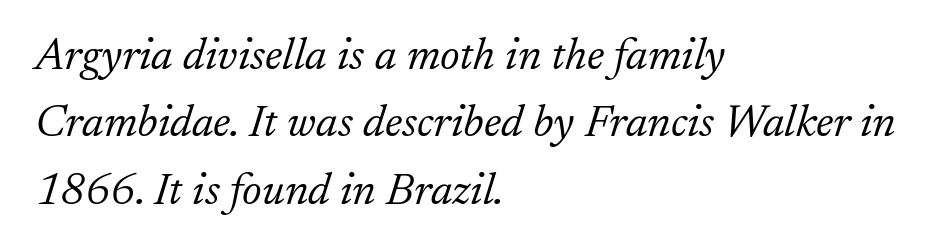
The image shows 45 px light serif type, italic (leaning right); set left-aligned, normal line spacing (1.5x), normal letter spacing, not underlined; low stroke contrast and a small x-height.
